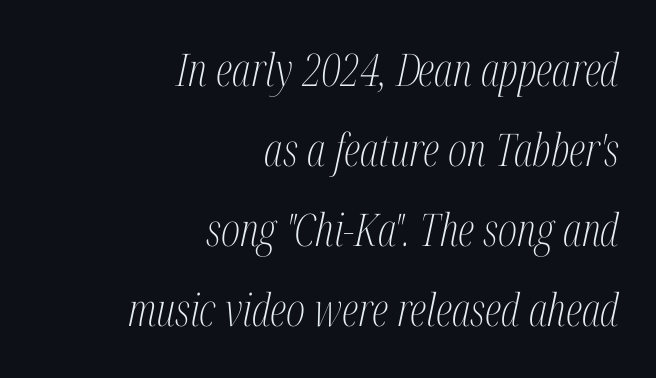
The image shows 45 px light, condensed serif type, italic (leaning right); set right-aligned, line spacing 1.78x, normal letter spacing, not underlined; medium stroke contrast and a medium x-height.
